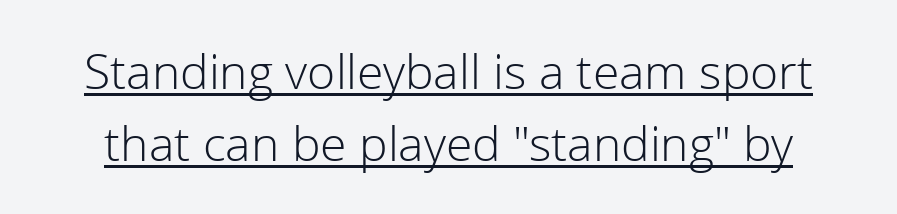
There is no visible air inserted between adjacent glyphs. The passage shown is typeset with a sans-serif family. Students, observe the line beneath the letters — that is underlining. Bold? No — there's no thickening of the strokes.
